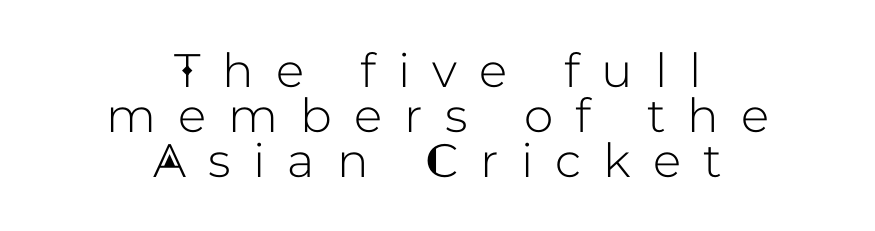
Q: Is the text italic (slanted)? A: No, it is upright.
Q: Is the typeface a serif or a sans-serif typeface? A: Sans-serif.
Q: Is the text underlined? A: No.
Q: How is the paragraph aligned? A: Centered.
Q: Is the spacing between letters normal or unusually wide? A: Unusually wide.
Q: Is the spacing between lines tight, normal or loose? A: Tight.
Q: Width (condensed, normal, or wide)? A: Normal.
Q: Stroke contrast? A: Low.
Q: x-height? A: Medium.
Q: Monospaced? A: No.
